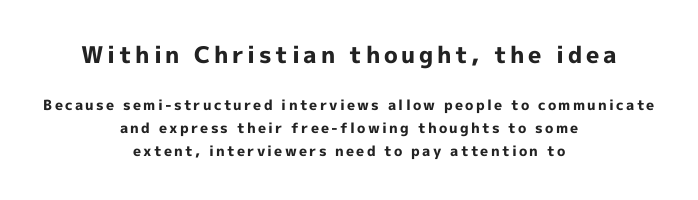
Q: Is the text bold? A: Yes.
Q: Is the text italic (slanted)? A: No, it is upright.
Q: Is the text underlined? A: No.
Q: How is the paragraph aligned? A: Centered.
Q: Is the spacing between lines tight, normal or loose? A: Normal.
Q: Which block of text is set in a larger size, the first (top) or the second (bottom)? A: The first (top) one.
